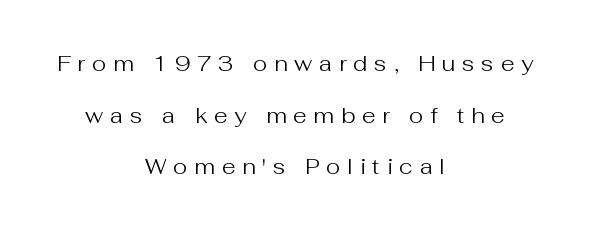
The image shows 22 px text type, upright; set centered, loose line spacing (2.35x), unusually wide letter spacing (+0.31 em), not underlined.
